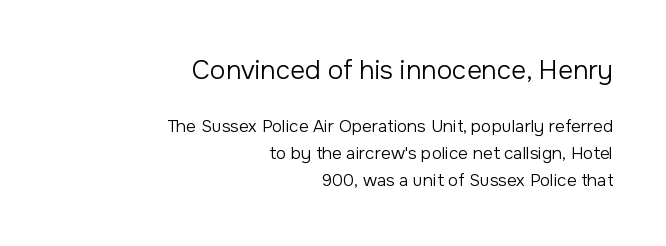
The image shows 26 px text type, upright; set right-aligned, normal line spacing (1.59x), normal letter spacing, not underlined; the first (top) block is 1.53x larger.
